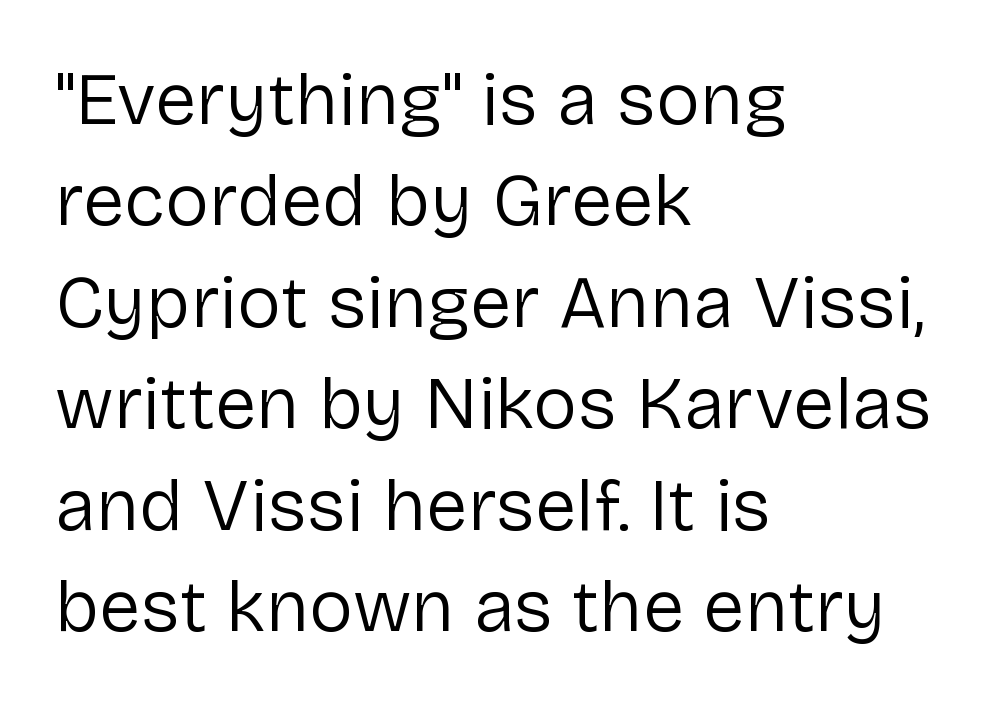
{"serif": "no", "italic": "no", "bold": "no", "weight": "regular", "width": "normal", "stroke_contrast": "low", "x_height": "medium", "monospaced": "no", "underline": "no", "align": "left", "line_spacing": "normal", "line_spacing_ratio": 1.37, "letter_spacing": "normal", "letter_spacing_em": 0.0, "glyph_px": 74}
